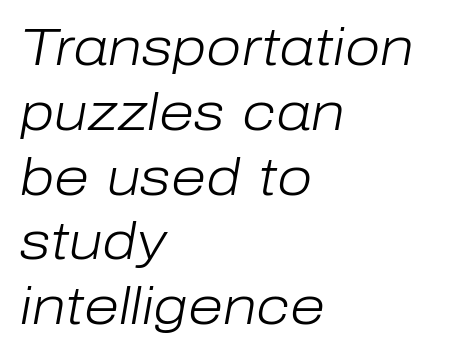
Q: Is the text bold? A: No.
Q: Is the text italic (slanted)? A: Yes, it leans right by about 10 degrees.
Q: Is the text underlined? A: No.
Q: How is the paragraph aligned? A: Left-aligned.
Q: Is the spacing between letters normal or unusually wide? A: Normal.
Q: Is the spacing between lines tight, normal or loose? A: Normal.
Q: Width (condensed, normal, or wide)? A: Normal.
Q: Stroke contrast? A: Low.
Q: x-height? A: Medium.
Q: Monospaced? A: No.
